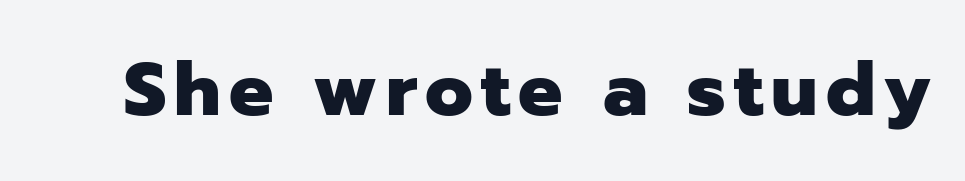
The image shows 74 px heavy sans-serif type, upright; set not underlined; low stroke contrast and a medium x-height.
